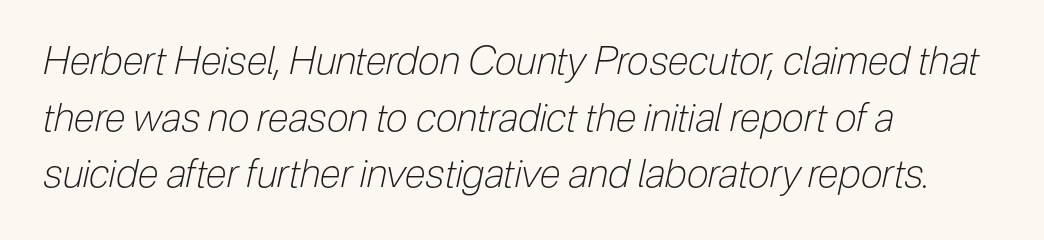
The lines are quadded left. In terms of posture, this sample is oblique. A typesetter would call this proportional, since set widths differ per character. Descenders hang freely into open space.
